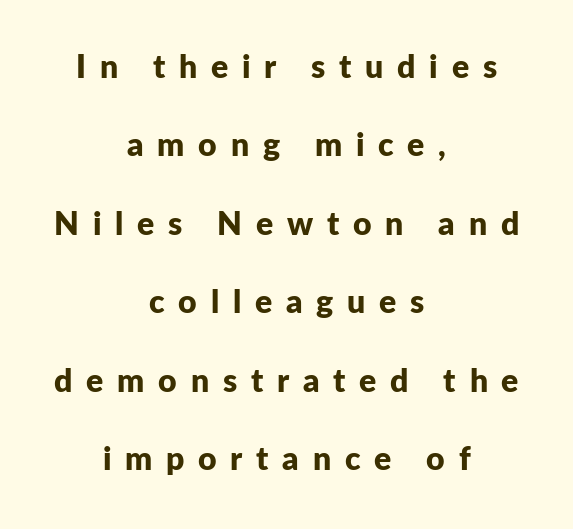
The typography opts for an upright posture over an oblique one. Classification — sans serif. Do the characters align in a grid? No, the font is proportional. Vertically, the passage feels expansive, rows floating well apart. Which margin do the lines hug? Neither — every line sits in the middle.
